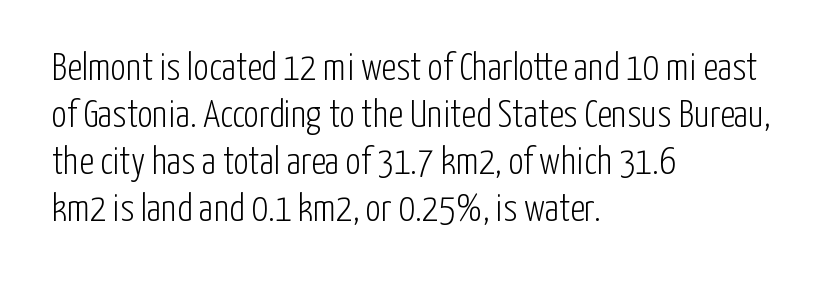
{"serif": "no", "italic": "no", "bold": "no", "weight": "light", "width": "condensed", "stroke_contrast": "low", "x_height": "medium", "monospaced": "no", "underline": "no", "align": "left", "line_spacing_ratio": 1.24, "letter_spacing": "normal", "letter_spacing_em": 0.0, "glyph_px": 38}
